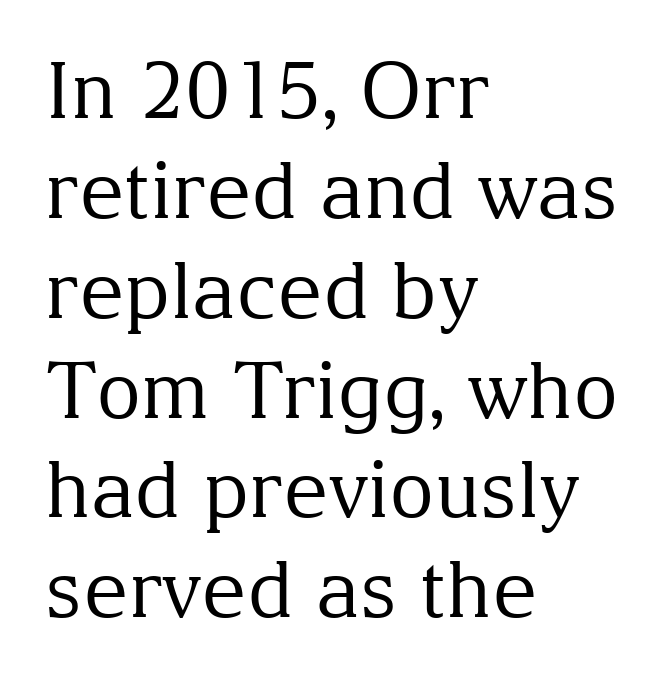
The string is rendered with underlining switched off. Visually the block forms a straight wall on the left and a jagged coastline on the right. Are there feet on the stems? There are — it's a serif. Designer's note — italics off, roman on.
